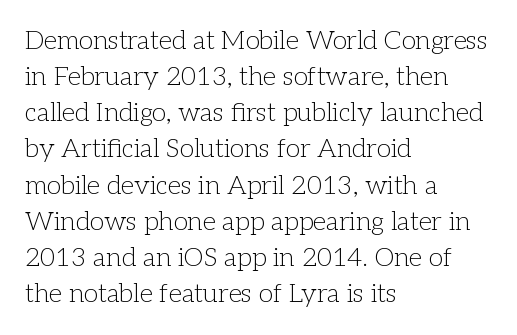
Q: Is the text bold? A: No.
Q: Is the text italic (slanted)? A: No, it is upright.
Q: Is the text underlined? A: No.
Q: How is the paragraph aligned? A: Left-aligned.
Q: Is the spacing between letters normal or unusually wide? A: Normal.
Q: Is the spacing between lines tight, normal or loose? A: Normal.
